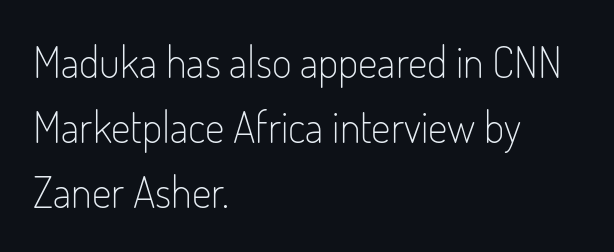
Q: Is the text bold? A: No.
Q: Is the text italic (slanted)? A: No, it is upright.
Q: Is the typeface a serif or a sans-serif typeface? A: Sans-serif.
Q: Is the text underlined? A: No.
Q: How is the paragraph aligned? A: Left-aligned.
Q: Is the spacing between letters normal or unusually wide? A: Normal.
Q: Is the spacing between lines tight, normal or loose? A: Normal.
Q: Width (condensed, normal, or wide)? A: Condensed.
Q: Stroke contrast? A: Low.
Q: x-height? A: Small.
Q: Monospaced? A: No.
